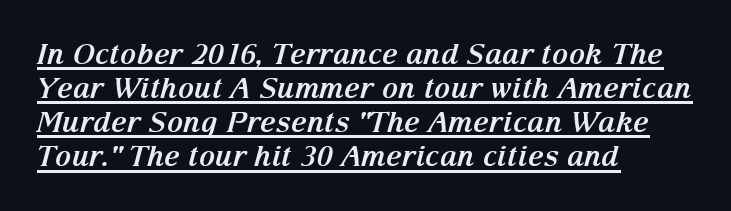
Q: Is the text bold? A: Yes.
Q: Is the text italic (slanted)? A: Yes, it leans right by about 15 degrees.
Q: Is the typeface a serif or a sans-serif typeface? A: Serif.
Q: Is the text underlined? A: Yes.
Q: How is the paragraph aligned? A: Left-aligned.
Q: Is the spacing between letters normal or unusually wide? A: Normal.
Q: Width (condensed, normal, or wide)? A: Normal.
Q: Stroke contrast? A: Medium.
Q: x-height? A: Medium.
Q: Monospaced? A: No.
